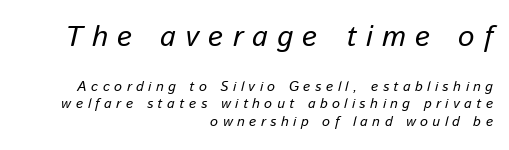
{"italic": "yes", "lean": "right", "slant_degrees": 13, "width": "normal", "stroke_contrast": "low", "x_height": "medium", "monospaced": "no", "underline": "no", "align": "right", "line_spacing": "normal", "line_spacing_ratio": 1.26, "letter_spacing": "wide", "letter_spacing_em": 0.32, "larger_block": "first", "size_ratio": 2.07, "glyph_px": 29}
